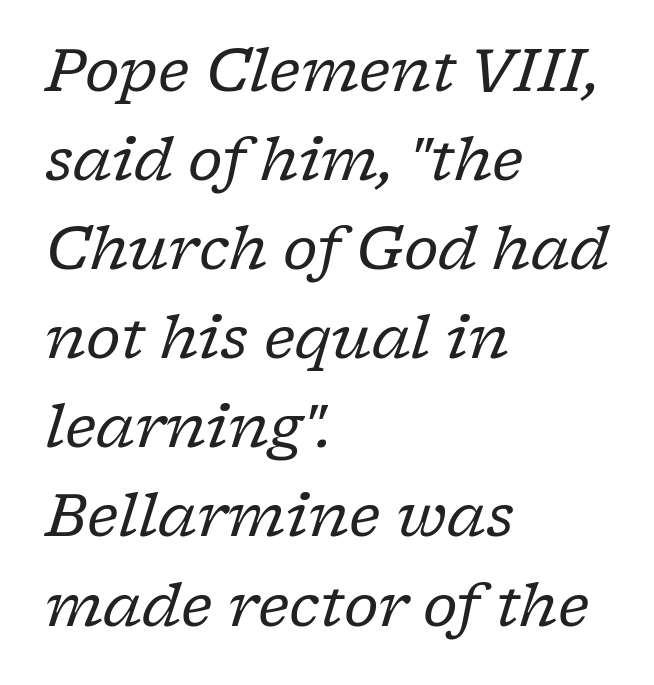
Q: Is the text bold? A: No.
Q: Is the text italic (slanted)? A: Yes, it leans right by about 17 degrees.
Q: Is the typeface a serif or a sans-serif typeface? A: Serif.
Q: Is the text underlined? A: No.
Q: How is the paragraph aligned? A: Left-aligned.
Q: Is the spacing between letters normal or unusually wide? A: Normal.
Q: Is the spacing between lines tight, normal or loose? A: Normal.
Q: Width (condensed, normal, or wide)? A: Normal.
Q: Stroke contrast? A: Low.
Q: x-height? A: Medium.
Q: Monospaced? A: No.
